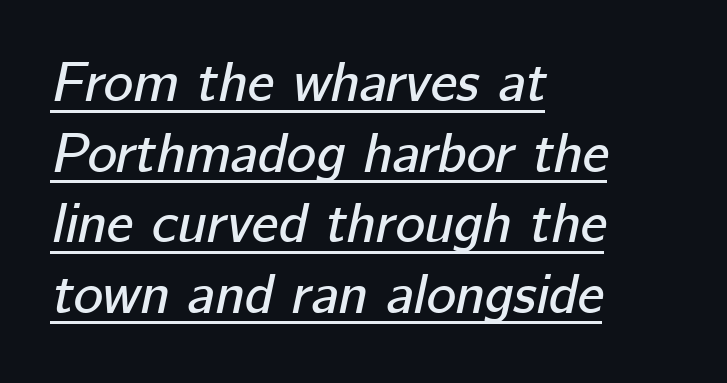
The image shows 56 px text type, italic (leaning right); set left-aligned, normal line spacing (1.26x), normal letter spacing, underlined; low stroke contrast and a medium x-height.
